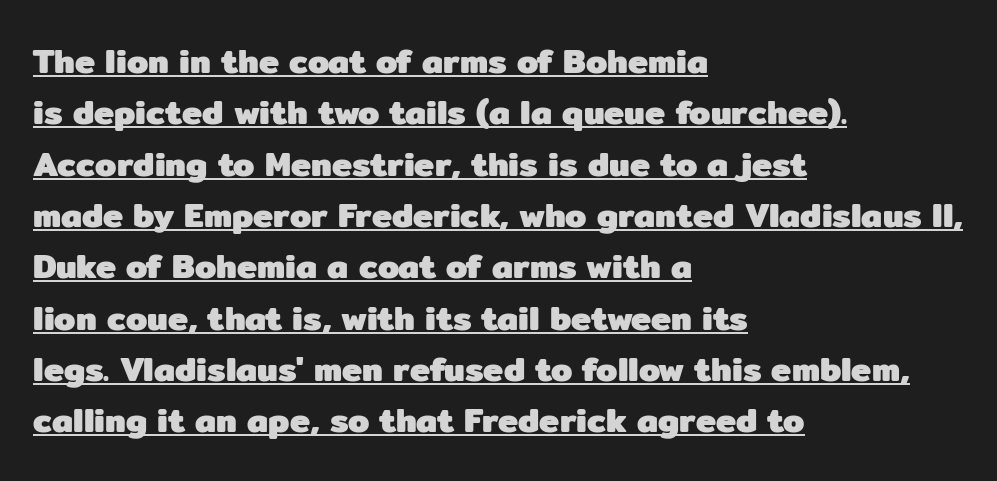
Typographically, this falls in the sans-serif category. Ordinary non-slanted type is in use. Emphasis by weight is at full strength: bold. The passage shown is underscored from start to finish.
